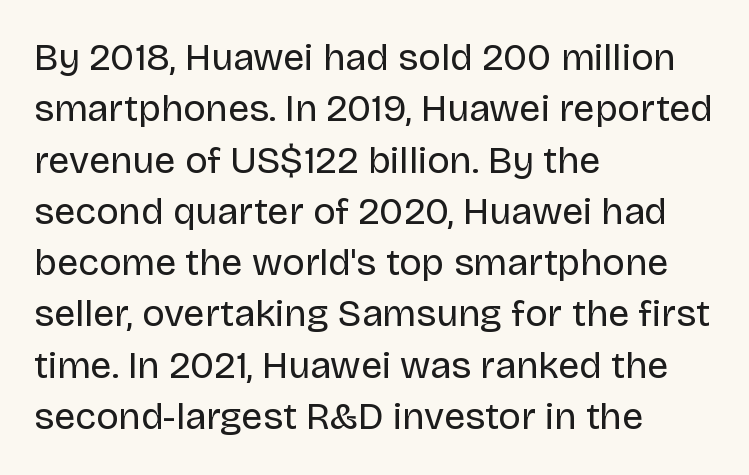
{"serif": "no", "italic": "no", "bold": "no", "weight": "regular", "width": "normal", "stroke_contrast": "low", "x_height": "large", "monospaced": "no", "underline": "no", "align": "left", "line_spacing": "normal", "line_spacing_ratio": 1.35, "letter_spacing": "normal", "letter_spacing_em": 0.0, "glyph_px": 38}
